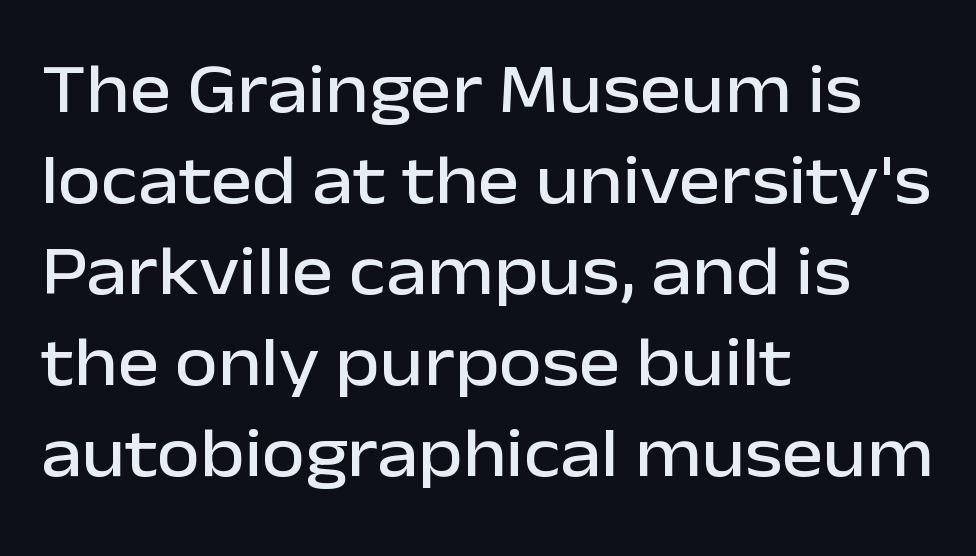
{"serif": "no", "italic": "no", "width": "normal", "stroke_contrast": "low", "x_height": "medium", "monospaced": "no", "underline": "no", "align": "left", "line_spacing": "normal", "line_spacing_ratio": 1.3, "letter_spacing": "normal", "letter_spacing_em": 0.0, "glyph_px": 70}
